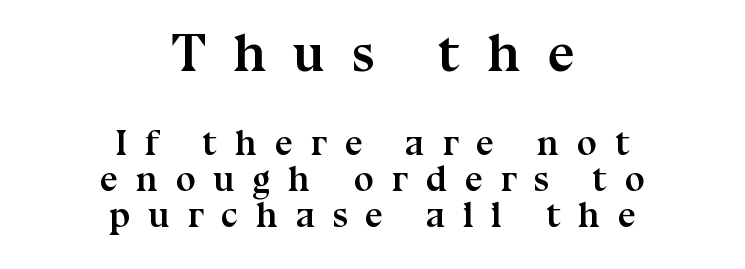
Letterform terminals end in serifs throughout the passage. Think of a printed novel: that variable character pitch is what you see here. Each row of text sits above clean, open space. Where is the straight margin? There isn't one; the lines are centered.
